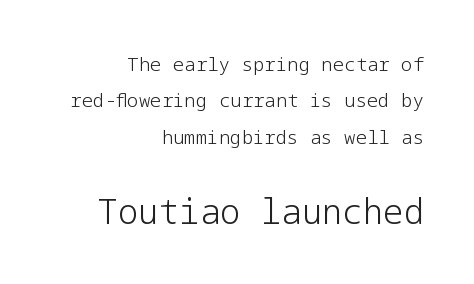
Q: Is the text bold? A: No.
Q: Is the text italic (slanted)? A: No, it is upright.
Q: Is the typeface a serif or a sans-serif typeface? A: Sans-serif.
Q: Is the text underlined? A: No.
Q: How is the paragraph aligned? A: Right-aligned.
Q: Is the spacing between letters normal or unusually wide? A: Normal.
Q: Is the spacing between lines tight, normal or loose? A: Loose.
Q: Which block of text is set in a larger size, the first (top) or the second (bottom)? A: The second (bottom) one.
Q: Width (condensed, normal, or wide)? A: Normal.
Q: Stroke contrast? A: Low.
Q: x-height? A: Medium.
